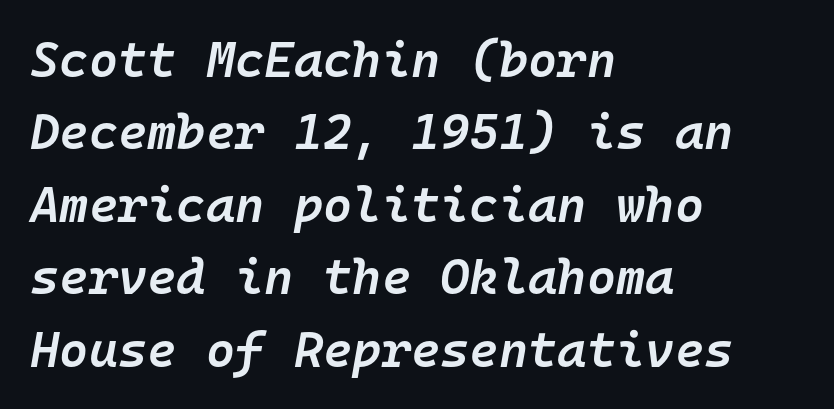
Q: Is the text bold? A: Semi-bold.
Q: Is the text italic (slanted)? A: Yes, it leans right by about 10 degrees.
Q: Is the text underlined? A: No.
Q: How is the paragraph aligned? A: Left-aligned.
Q: Is the spacing between letters normal or unusually wide? A: Normal.
Q: Is the spacing between lines tight, normal or loose? A: Normal.
Q: Width (condensed, normal, or wide)? A: Normal.
Q: Stroke contrast? A: Low.
Q: x-height? A: Medium.
Q: Monospaced? A: Yes.
